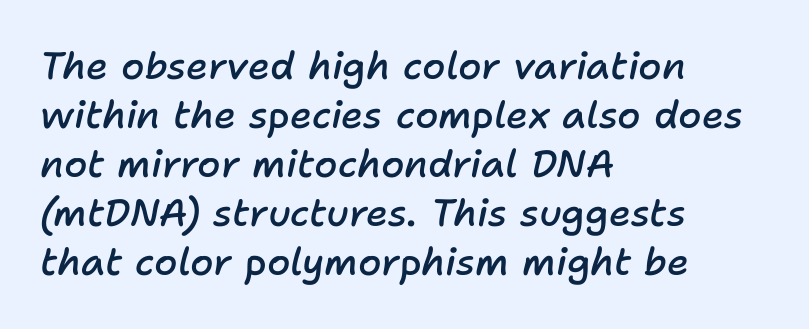
Q: Is the text bold? A: Semi-bold.
Q: Is the text italic (slanted)? A: Yes, it leans right by about 11 degrees.
Q: Is the text underlined? A: No.
Q: How is the paragraph aligned? A: Left-aligned.
Q: Is the spacing between letters normal or unusually wide? A: Normal.
Q: Is the spacing between lines tight, normal or loose? A: Normal.
Q: Width (condensed, normal, or wide)? A: Normal.
Q: Stroke contrast? A: Low.
Q: x-height? A: Medium.
Q: Monospaced? A: No.
